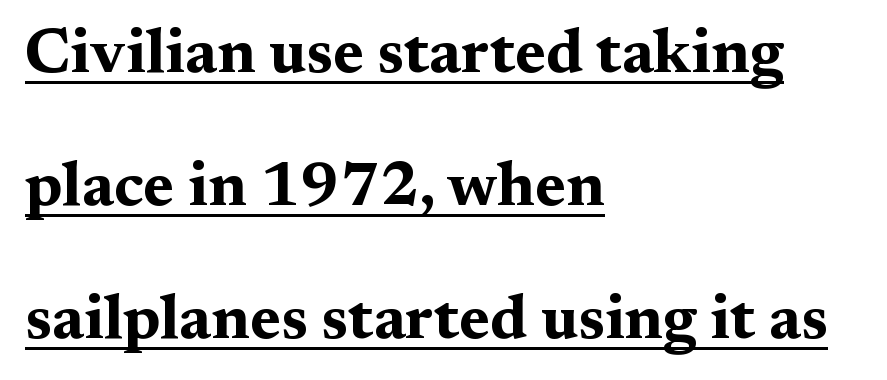
The image shows 63 px bold, wide serif type, upright; set left-aligned, loose line spacing (2.11x), normal letter spacing, underlined; medium stroke contrast and a medium x-height.
